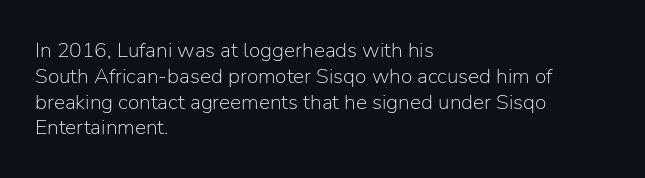
{"italic": "no", "bold": "no", "underline": "no", "align": "left", "line_spacing_ratio": 1.23, "letter_spacing": "normal", "letter_spacing_em": 0.0, "glyph_px": 21}
